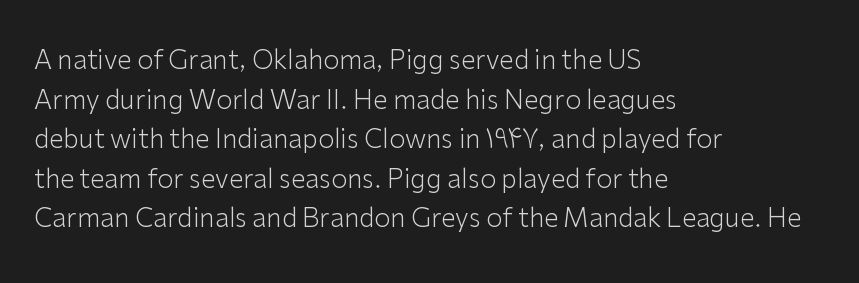
{"italic": "no", "bold": "no", "underline": "no", "align": "left", "line_spacing": "normal", "line_spacing_ratio": 1.52, "letter_spacing": "normal", "letter_spacing_em": 0.0, "glyph_px": 26}
